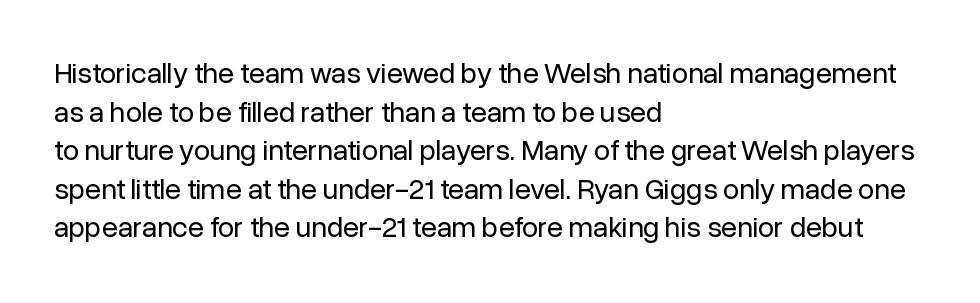
Proportional: the letters do not fall into vertical columns. The font family rendered here belongs to the sans-serif group. Does the copy run flush right? No — it runs flush left. The type is set solid horizontally, with unmodified tracking.
